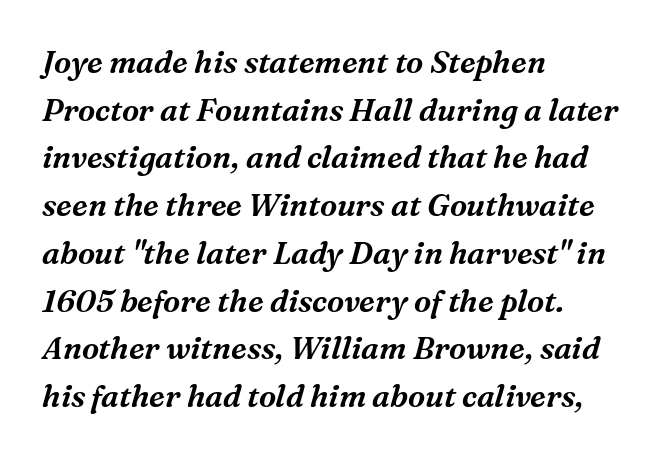
The image shows 31 px serif type, italic (leaning right); set left-aligned, normal line spacing (1.54x), normal letter spacing, not underlined; medium stroke contrast and a medium x-height.
